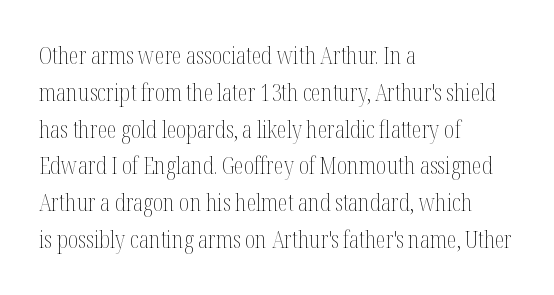
The rendering uses a moderate line-height, typical for paragraphs. The cut favours lightness, reaching ordinary text weight at its darkest. This is roman type, the default non-slanted kind. A student would call this left alignment; a typographer would say flush left, rag right. Honestly, there is no underline to notice here at all. The letterforms sit shoulder to shoulder at normal distance.
